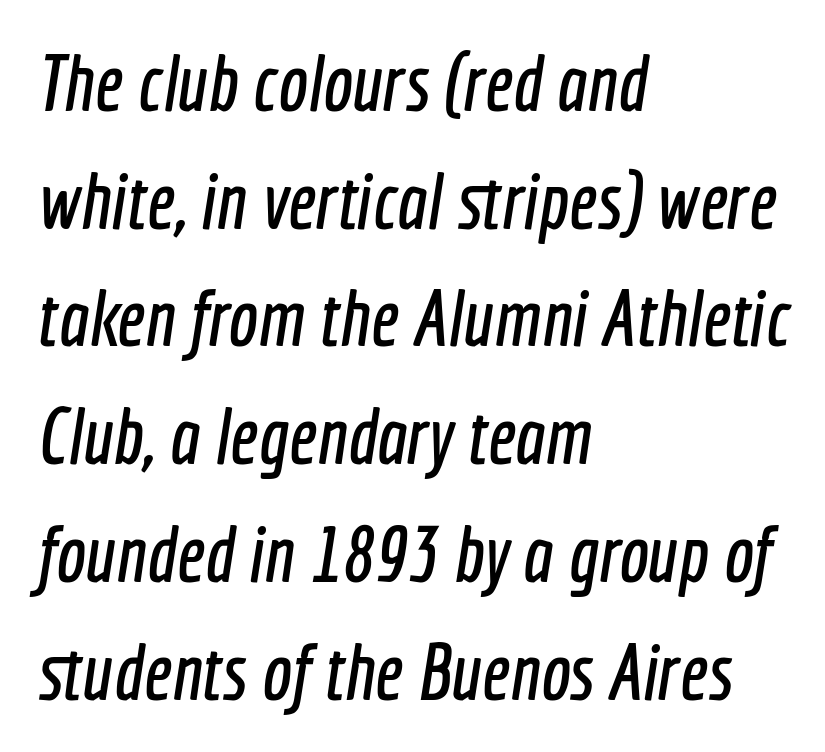
Horizontal alignment here is leftward, the default for most running prose. Baseline-to-baseline distance is the conventional proportion of letter height. The gaps between neighbouring characters are ordinary and unremarkable. Here the designer chose a conventional face with non-uniform glyph widths. The gap between lines stays unmarked. The designer went with a sans here, leaving each stem footless.
